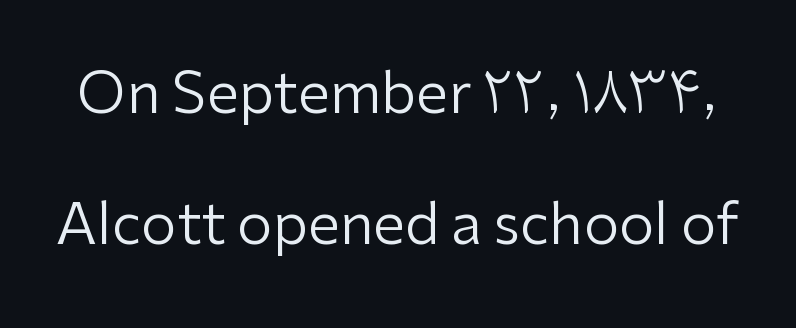
{"serif": "no", "italic": "no", "bold": "no", "weight": "regular", "width": "normal", "stroke_contrast": "low", "x_height": "medium", "monospaced": "no", "underline": "no", "line_spacing": "loose", "line_spacing_ratio": 2.3, "letter_spacing": "normal", "letter_spacing_em": 0.0, "glyph_px": 57}
